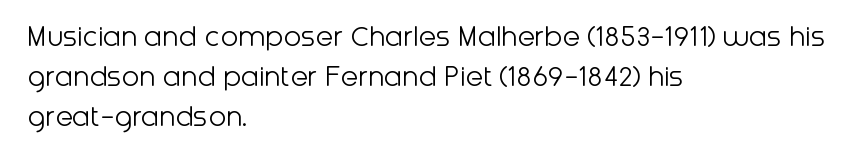
The image shows 32 px light sans-serif type, upright; set left-aligned, normal line spacing (1.25x), normal letter spacing, not underlined; low stroke contrast and a medium x-height.
